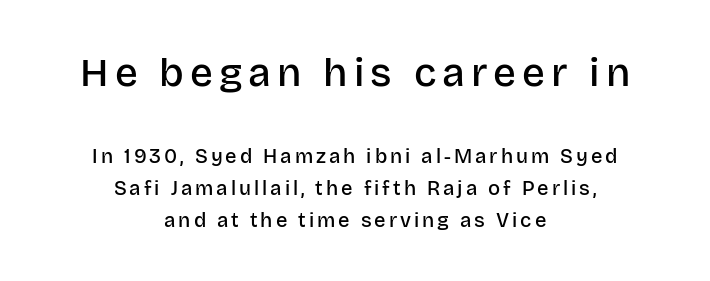
{"serif": "no", "italic": "no", "bold": "semi", "weight": "semibold", "width": "normal", "stroke_contrast": "low", "x_height": "large", "monospaced": "no", "underline": "no", "align": "center", "line_spacing": "normal", "line_spacing_ratio": 1.6, "larger_block": "first", "size_ratio": 2.0, "glyph_px": 40}
